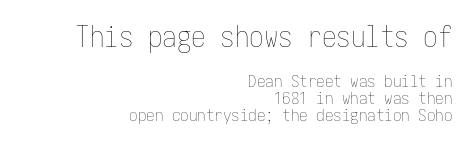
The image shows 29 px thin, condensed type, upright; set right-aligned, tight line spacing (1.0x), normal letter spacing, not underlined; the first (top) block is 1.71x larger; low stroke contrast and a medium x-height.
